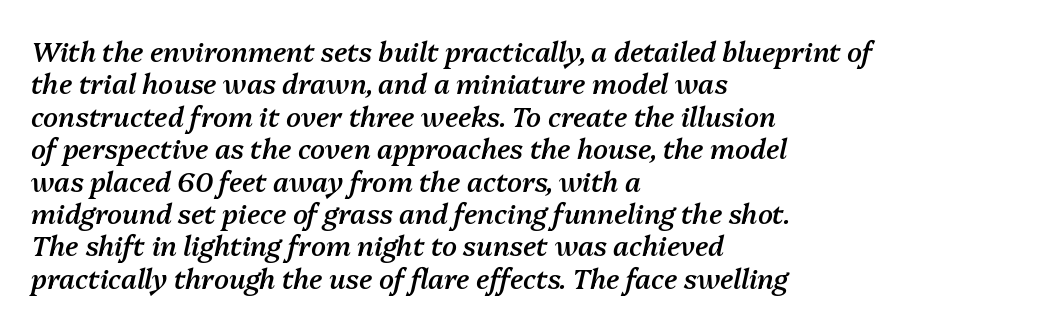
The gap between lines stays unmarked. Nobody touched the tracking dial on this one. If you drew a line through each stem, it would be angled. A bit beefed up — I'd call it semibold rather than bold. All the whitespace from short lines collects on the right.
